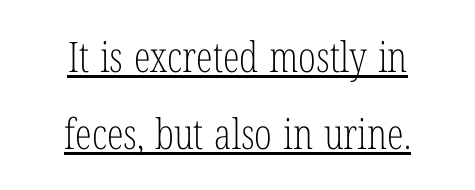
{"serif": "yes", "italic": "no", "bold": "no", "weight": "light", "width": "condensed", "stroke_contrast": "low", "x_height": "medium", "monospaced": "no", "underline": "yes", "align": "center", "line_spacing_ratio": 1.84, "letter_spacing": "normal", "letter_spacing_em": 0.0, "glyph_px": 42}
